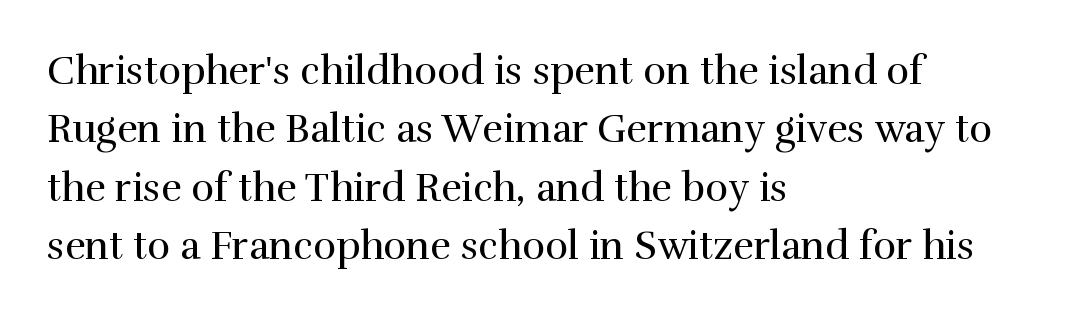
Q: Is the text bold? A: No.
Q: Is the text italic (slanted)? A: No, it is upright.
Q: Is the typeface a serif or a sans-serif typeface? A: Serif.
Q: Is the text underlined? A: No.
Q: How is the paragraph aligned? A: Left-aligned.
Q: Is the spacing between letters normal or unusually wide? A: Normal.
Q: Is the spacing between lines tight, normal or loose? A: Normal.
Q: Width (condensed, normal, or wide)? A: Normal.
Q: Stroke contrast? A: High.
Q: x-height? A: Medium.
Q: Monospaced? A: No.
